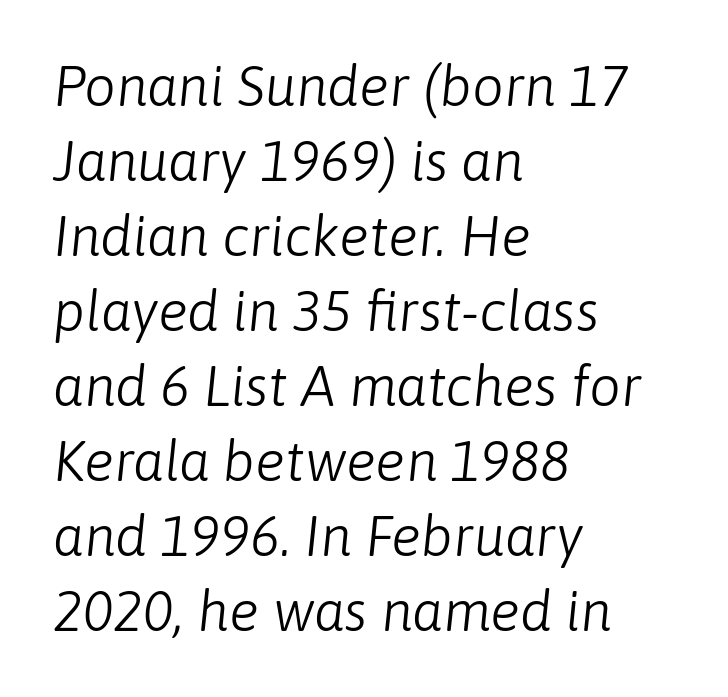
{"italic": "yes", "lean": "right", "slant_degrees": 6, "bold": "no", "weight": "light", "width": "normal", "stroke_contrast": "low", "x_height": "medium", "monospaced": "no", "underline": "no", "align": "left", "line_spacing": "normal", "line_spacing_ratio": 1.34, "letter_spacing": "normal", "letter_spacing_em": 0.0, "glyph_px": 56}
